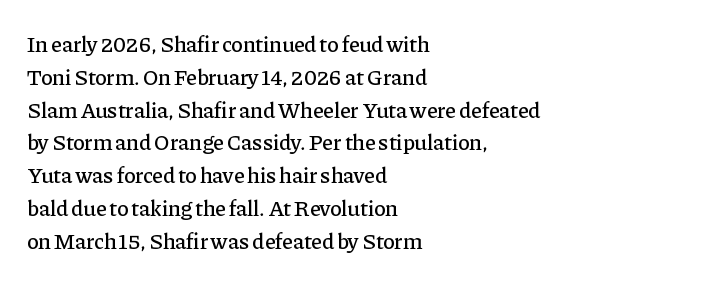
{"italic": "no", "underline": "no", "align": "left", "line_spacing": "normal", "line_spacing_ratio": 1.49, "letter_spacing": "normal", "letter_spacing_em": 0.0, "glyph_px": 22}
